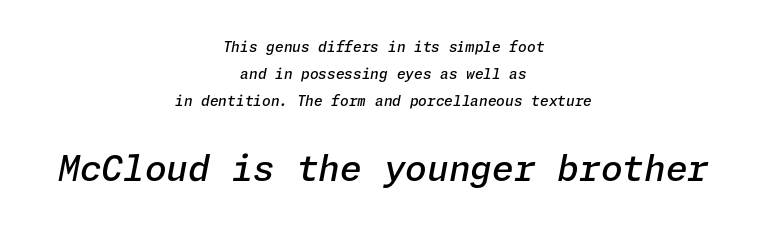
The line-height multiplier appears high, well above default. Observe the lean: these are italic letterforms. These lines carry some extra weight — a demibold, not a full bold. The tracking reads as untouched default to a designer's eye. Unmarked baselines from the first word to the last. Larger block? The one below; the one above is distinctly smaller.
